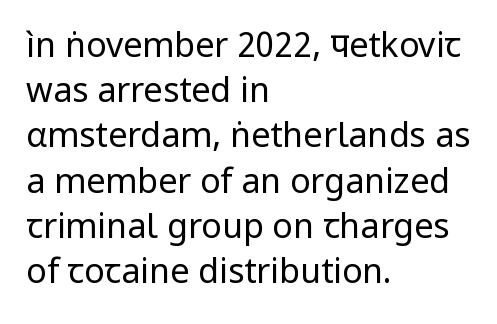
Each row of text sits above clean, open space. Note: no serifs on the glyphs. The passage shown is typed in a proportional face where columns would drift. Italic: no, the glyphs are upright roman. The face used here is rendered with its standard letterfit. Which margin do the lines hug? The left one — the right edge is uneven.
